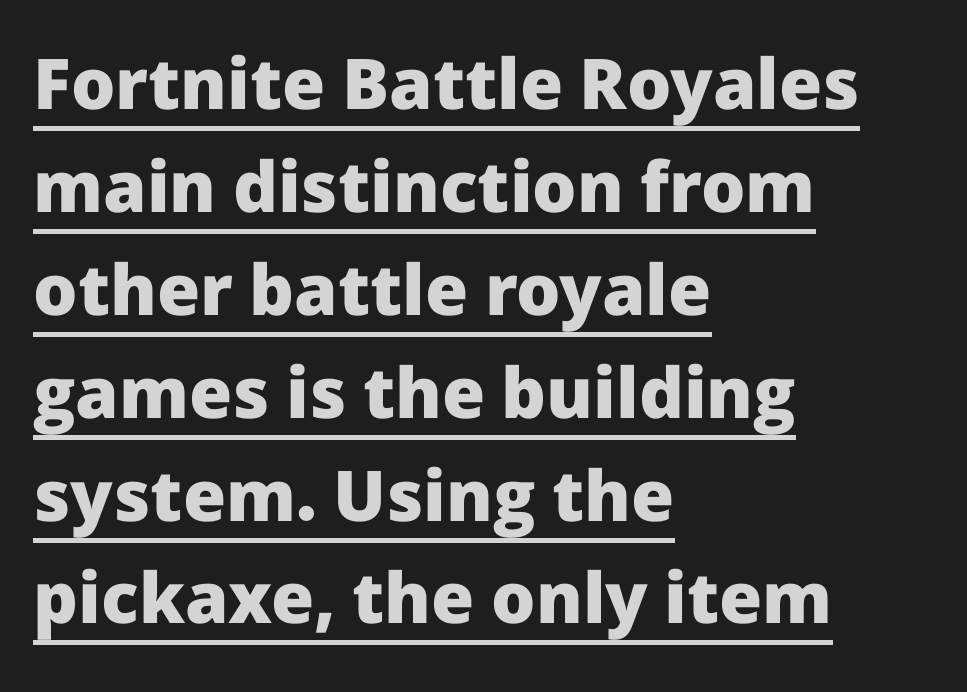
Q: Is the text bold? A: Yes.
Q: Is the text italic (slanted)? A: No, it is upright.
Q: Is the typeface a serif or a sans-serif typeface? A: Sans-serif.
Q: Is the text underlined? A: Yes.
Q: How is the paragraph aligned? A: Left-aligned.
Q: Is the spacing between letters normal or unusually wide? A: Normal.
Q: Is the spacing between lines tight, normal or loose? A: Normal.
Q: Width (condensed, normal, or wide)? A: Normal.
Q: Stroke contrast? A: Low.
Q: x-height? A: Medium.
Q: Monospaced? A: No.
